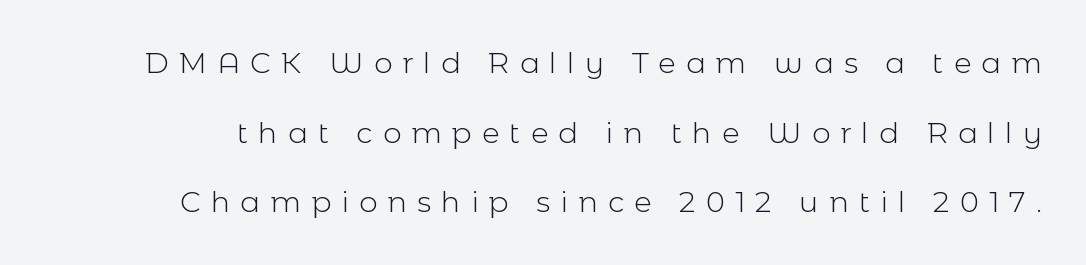
The image shows 29 px light sans-serif type, upright; set loose line spacing (2.4x), unusually wide letter spacing (+0.35 em), not underlined; a medium x-height.
